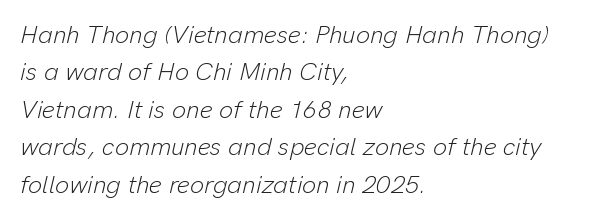
Is this a heavy cut? Hardly; it is regular or lighter. Style check: oblique. The paragraph shown leans on its left margin. The type is set solid horizontally, with unmodified tracking.
